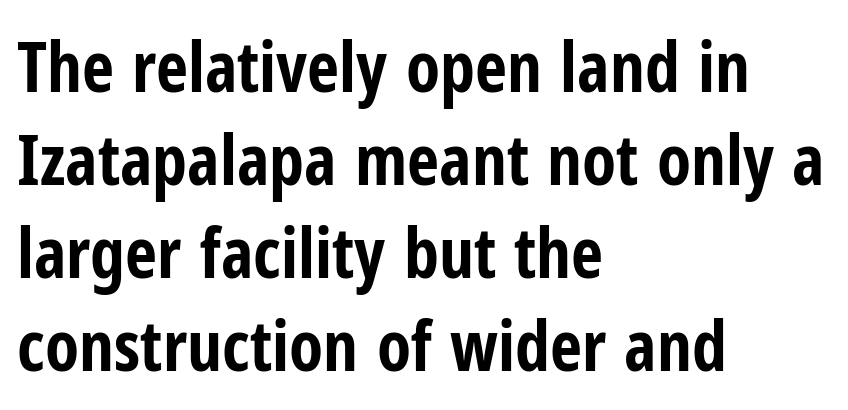
Students, note that the glyphs here touch the page at normal intervals. Nope, not italic — everything's standing straight. Weight check: bold — yes, fully. Interline gaps are of average width in this sample.
